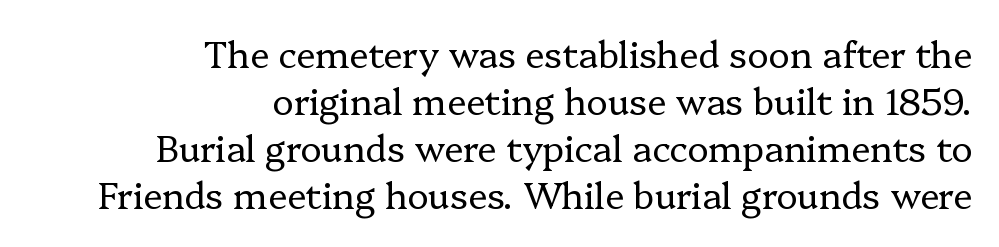
{"serif": "yes", "italic": "no", "bold": "no", "weight": "regular", "width": "normal", "stroke_contrast": "low", "x_height": "medium", "monospaced": "no", "underline": "no", "align": "right", "line_spacing": "normal", "line_spacing_ratio": 1.31, "letter_spacing": "normal", "letter_spacing_em": 0.0, "glyph_px": 36}
